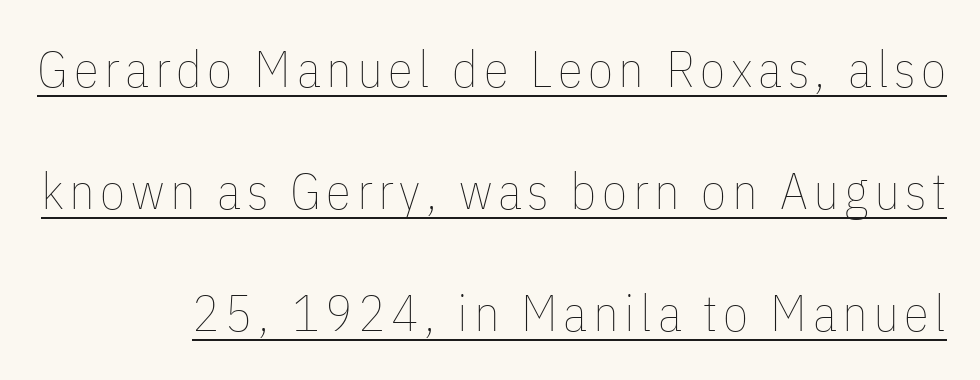
{"italic": "no", "bold": "no", "weight": "thin", "width": "condensed", "stroke_contrast": "low", "x_height": "medium", "monospaced": "no", "underline": "yes", "line_spacing": "loose", "line_spacing_ratio": 2.39, "glyph_px": 51}
